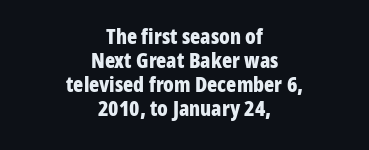
Cramped leading. Notice how thick the strokes are: this is what a full bold looks like. Caption: multi-line text, centered on the measure. Standard letterfit; no display-style spreading of the glyphs.
